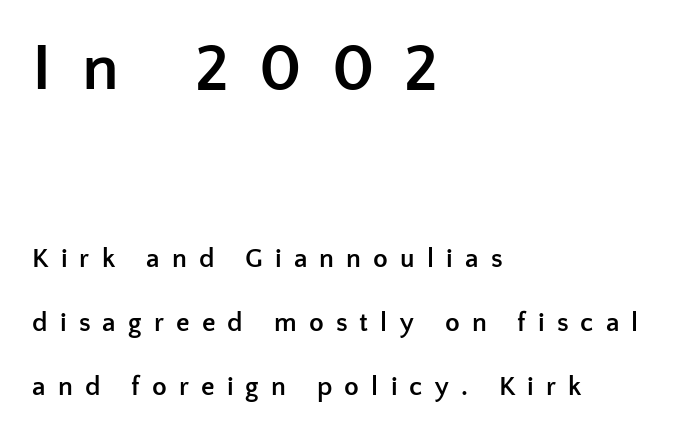
The image shows 67 px semibold sans-serif type, upright; set left-aligned, loose line spacing (2.37x), unusually wide letter spacing (+0.45 em), not underlined; the first (top) block is 2.48x larger; low stroke contrast and a medium x-height.
